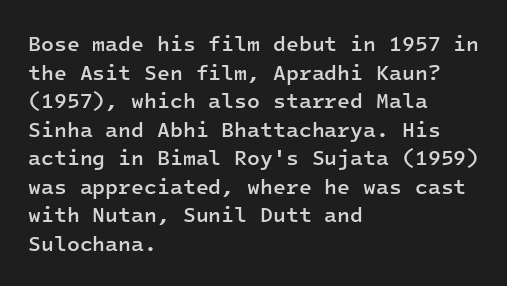
This sample uses an upright cut, with every glyph sitting square on the baseline. Moderately thickened strokes mark this as semibold type. Short note: letters normally spaced. A typesetter would call this leading conventional body-copy spacing. Just letters on the line, the space beneath them empty. Casual observation: everything's shoved over to the left.
